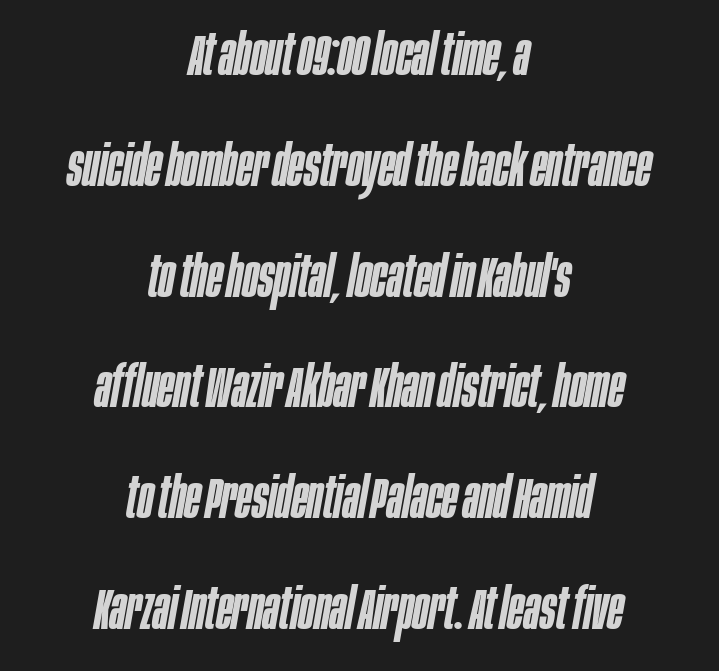
In terms of posture, this sample is oblique. Leading is clearly above the norm, producing a sparse column. The face used here is proportionally spaced, like ordinary book or web type. Layout note: lines centered.
